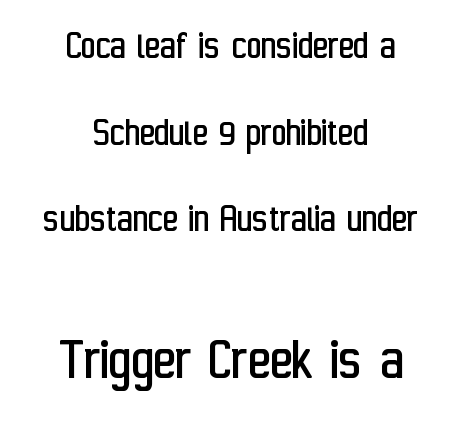
Baseline-to-baseline distance is far greater than the letter height. The paragraph shown floats in the horizontal middle. The typography opts for an upright posture over an oblique one. You get the small type first, then a jump to larger type. The typeface chosen for these lines omits serifs. Proportional: the letters do not fall into vertical columns.
